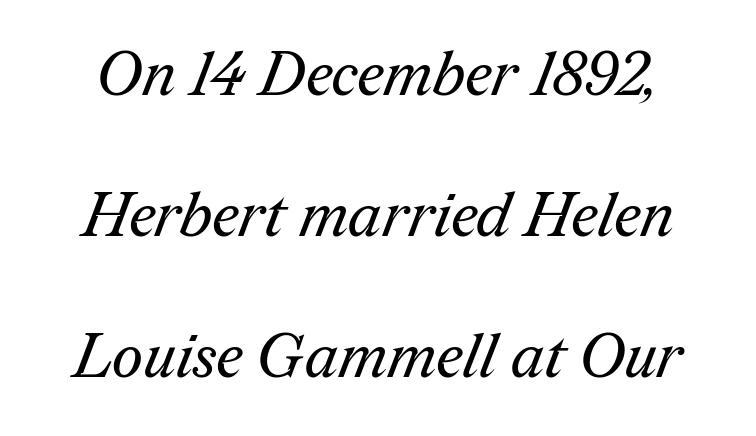
Q: Is the text bold? A: No.
Q: Is the typeface a serif or a sans-serif typeface? A: Serif.
Q: Is the text underlined? A: No.
Q: Is the spacing between letters normal or unusually wide? A: Normal.
Q: Is the spacing between lines tight, normal or loose? A: Loose.
Q: Width (condensed, normal, or wide)? A: Normal.
Q: Stroke contrast? A: Medium.
Q: x-height? A: Medium.
Q: Monospaced? A: No.
